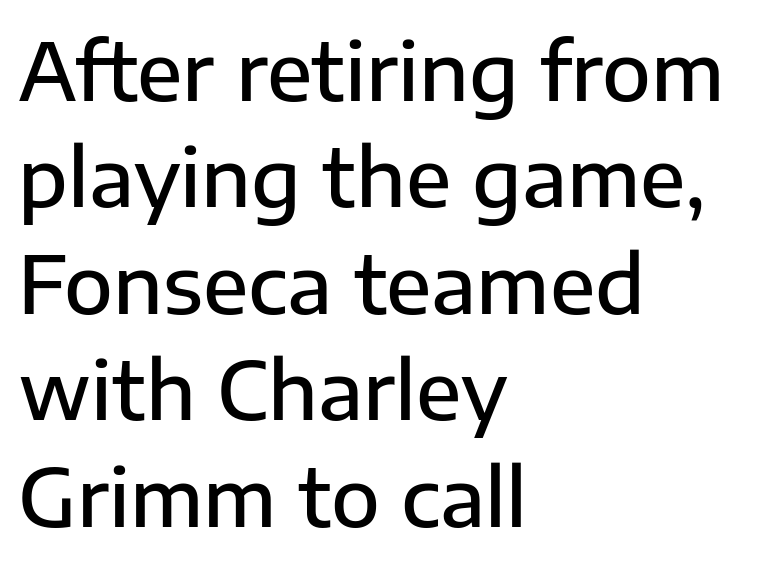
The image shows 80 px semibold sans-serif type, upright; set left-aligned, normal line spacing (1.33x), normal letter spacing, not underlined; low stroke contrast and a medium x-height.
